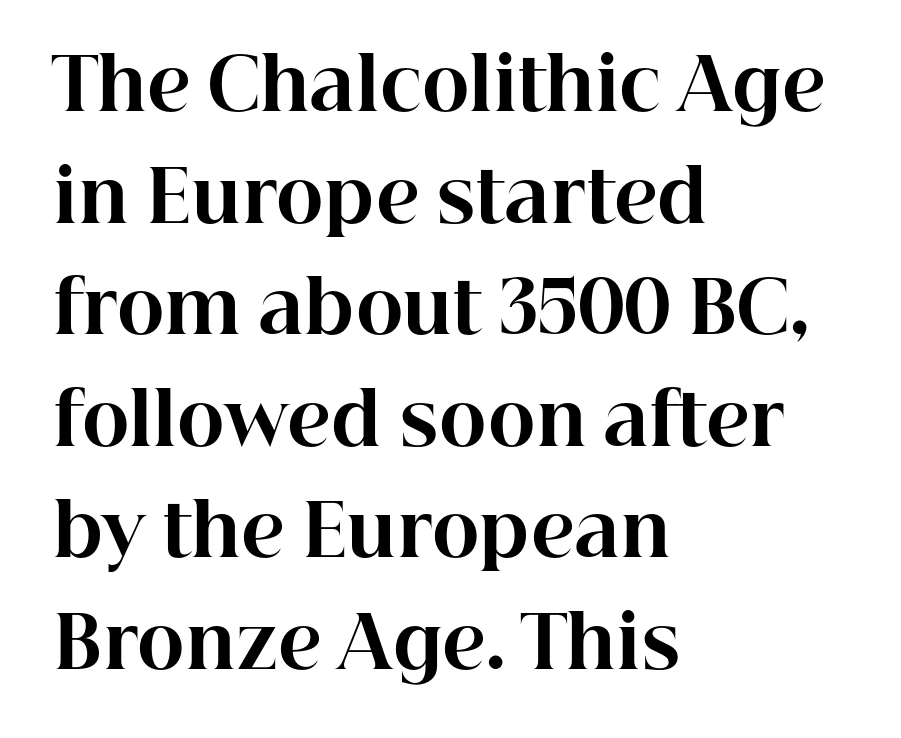
The image shows 72 px bold serif type, upright; set left-aligned, normal line spacing (1.55x), normal letter spacing, not underlined; high stroke contrast and a medium x-height.
